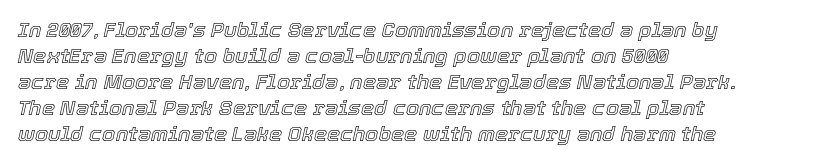
Anything drawn beneath the words? Only blank space. Caption: multi-line text, flush left, ragged right. Italic: yes, the glyphs are oblique. The rendering keeps characters at their native spacing.
